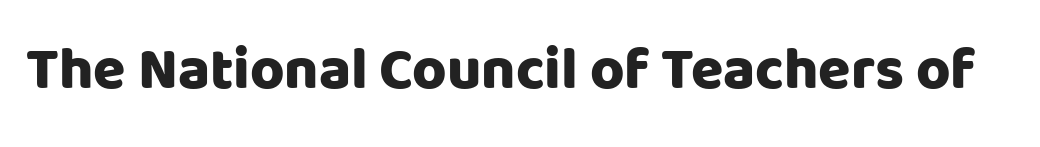
{"serif": "no", "italic": "no", "bold": "yes", "weight": "heavy", "width": "normal", "stroke_contrast": "low", "x_height": "large", "monospaced": "no", "underline": "no", "letter_spacing": "normal", "letter_spacing_em": 0.0, "glyph_px": 59}
